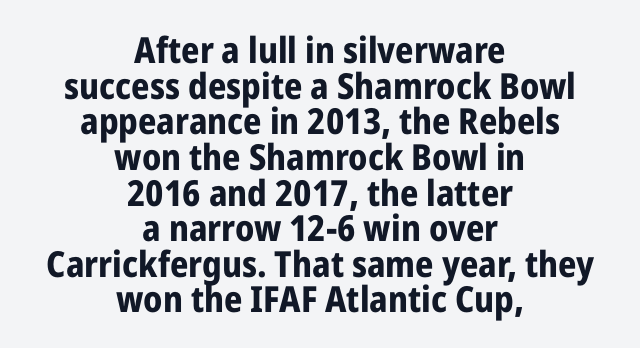
You could not count columns in this text — the font is proportionally spaced. The lines are packed closely together with very little leading. How heavy is the stroke? Heavy — this is a bold. A centered setting, common on invitations and titles, is used for this passage. Plain, unruled lines of type. Grotesque or geometric, the face here clearly has no serifs.
